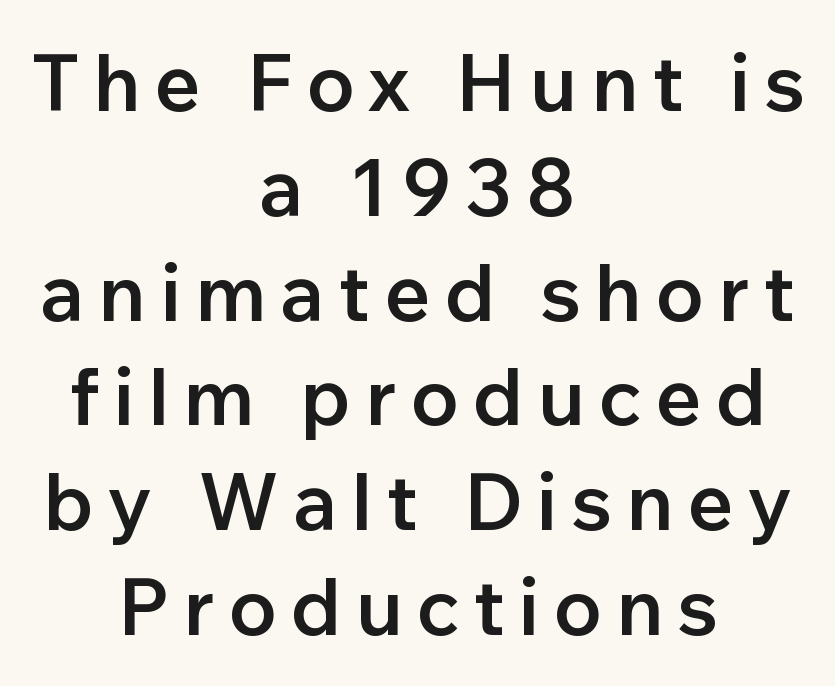
The image shows 80 px semibold sans-serif type, upright; set centered, normal line spacing (1.31x), not underlined; low stroke contrast and a medium x-height.
